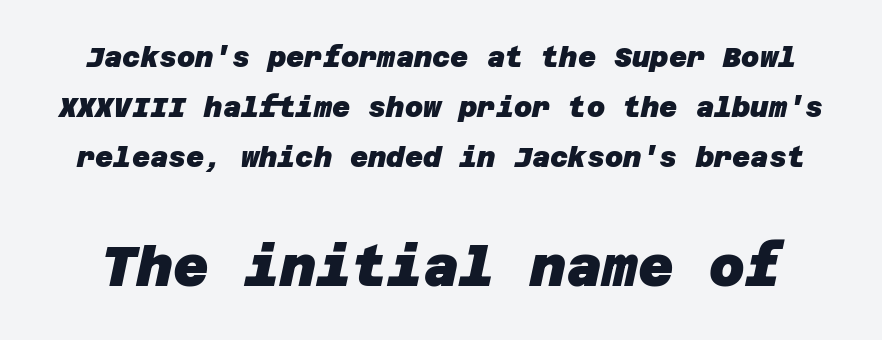
Q: Is the text bold? A: Yes.
Q: Is the typeface a serif or a sans-serif typeface? A: Sans-serif.
Q: Is the text underlined? A: No.
Q: Is the spacing between letters normal or unusually wide? A: Normal.
Q: Which block of text is set in a larger size, the first (top) or the second (bottom)? A: The second (bottom) one.
Q: Width (condensed, normal, or wide)? A: Normal.
Q: Stroke contrast? A: Low.
Q: x-height? A: Large.
